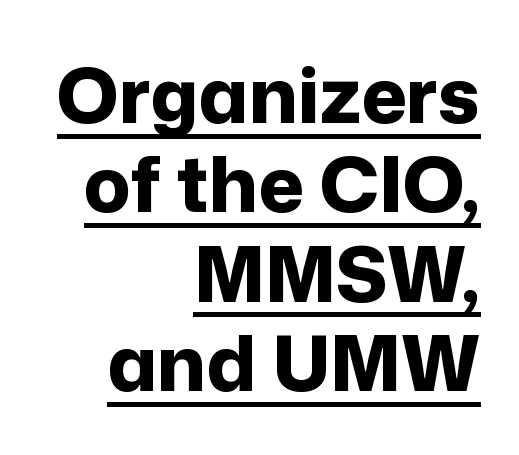
The image shows 77 px bold sans-serif type, upright; set right-aligned, line spacing 1.16x, normal letter spacing, underlined; low stroke contrast and a medium x-height.
